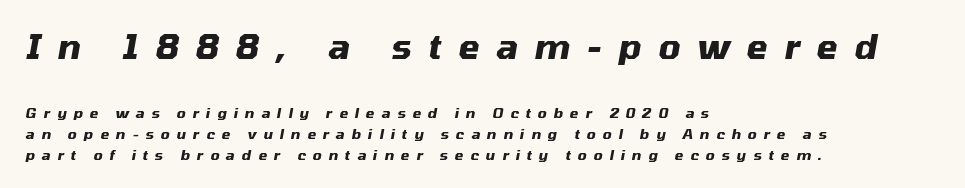
{"italic": "yes", "lean": "right", "slant_degrees": 10, "bold": "yes", "weight": "heavy", "width": "normal", "stroke_contrast": "medium", "x_height": "medium", "monospaced": "no", "underline": "no", "align": "left", "line_spacing": "normal", "line_spacing_ratio": 1.51, "letter_spacing": "wide", "letter_spacing_em": 0.49, "larger_block": "first", "size_ratio": 2.43, "glyph_px": 34}
